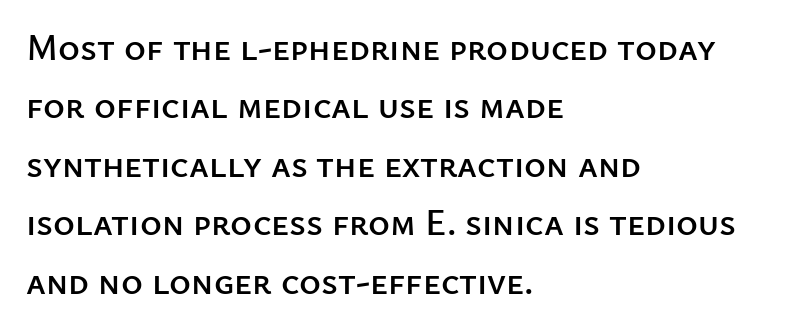
The image shows 37 px sans-serif type, upright; set left-aligned, normal line spacing (1.58x), normal letter spacing, not underlined; low stroke contrast and a medium x-height.
